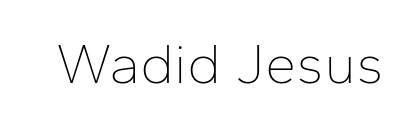
Q: Is the text bold? A: No.
Q: Is the text italic (slanted)? A: No, it is upright.
Q: Is the typeface a serif or a sans-serif typeface? A: Sans-serif.
Q: Is the text underlined? A: No.
Q: Is the spacing between letters normal or unusually wide? A: Normal.
Q: Width (condensed, normal, or wide)? A: Normal.
Q: Stroke contrast? A: Low.
Q: x-height? A: Medium.
Q: Monospaced? A: No.
